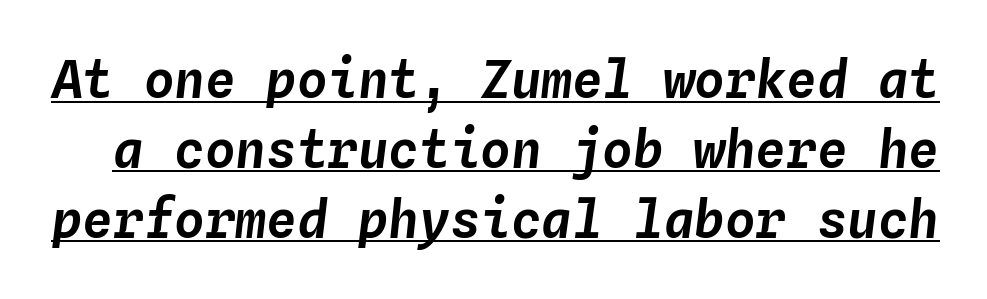
{"italic": "yes", "lean": "right", "slant_degrees": 4, "width": "normal", "stroke_contrast": "low", "x_height": "medium", "monospaced": "yes", "underline": "yes", "line_spacing": "normal", "line_spacing_ratio": 1.37, "letter_spacing": "normal", "letter_spacing_em": 0.0, "glyph_px": 51}
